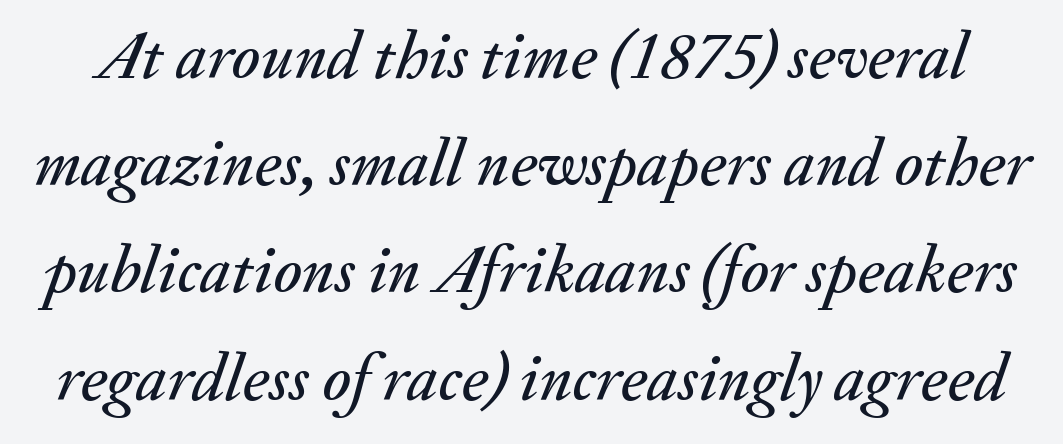
The image shows 67 px text type, italic (leaning right); set normal line spacing (1.6x), normal letter spacing, not underlined; medium stroke contrast and a small x-height.
